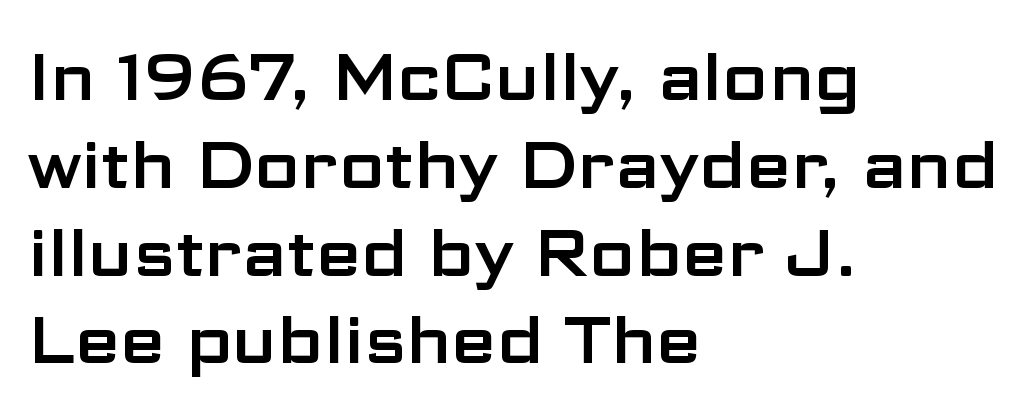
The image shows 66 px wide sans-serif type, upright; set left-aligned, normal line spacing (1.33x), normal letter spacing, not underlined; low stroke contrast and a medium x-height.
